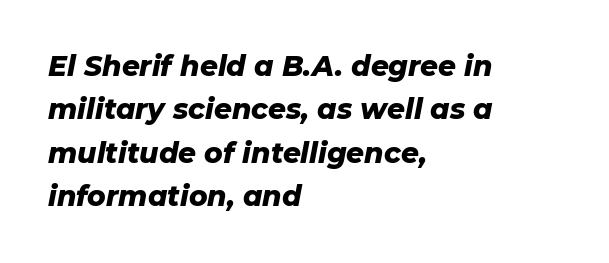
The image shows 28 px heavy type, italic (leaning right); set left-aligned, normal line spacing (1.55x), normal letter spacing, not underlined; low stroke contrast and a medium x-height.
